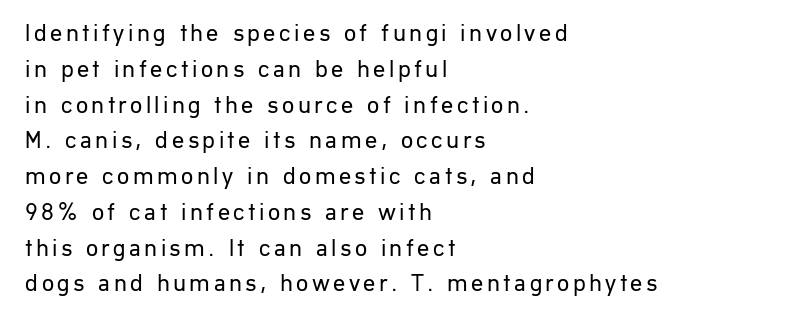
The image shows 24 px text type, upright; set left-aligned, normal line spacing (1.49x), not underlined.
